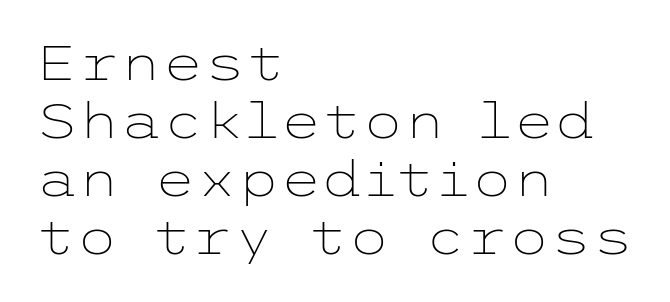
Q: Is the text bold? A: No.
Q: Is the text italic (slanted)? A: No, it is upright.
Q: Is the typeface a serif or a sans-serif typeface? A: Sans-serif.
Q: Is the text underlined? A: No.
Q: How is the paragraph aligned? A: Left-aligned.
Q: Is the spacing between letters normal or unusually wide? A: Normal.
Q: Width (condensed, normal, or wide)? A: Wide.
Q: Stroke contrast? A: Low.
Q: x-height? A: Medium.
